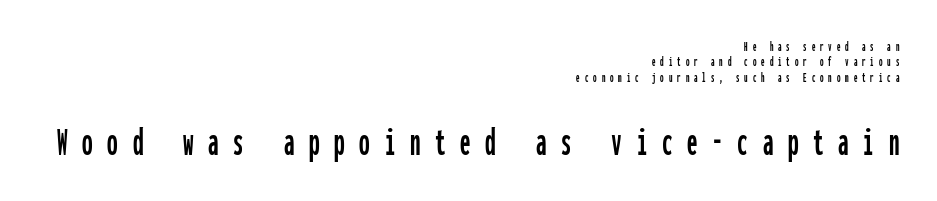
{"serif": "no", "italic": "no", "width": "condensed", "stroke_contrast": "low", "x_height": "medium", "monospaced": "yes", "underline": "no", "align": "right", "line_spacing": "tight", "line_spacing_ratio": 1.1, "letter_spacing": "wide", "letter_spacing_em": 0.35, "larger_block": "second", "size_ratio": 3.0, "glyph_px": 42}
